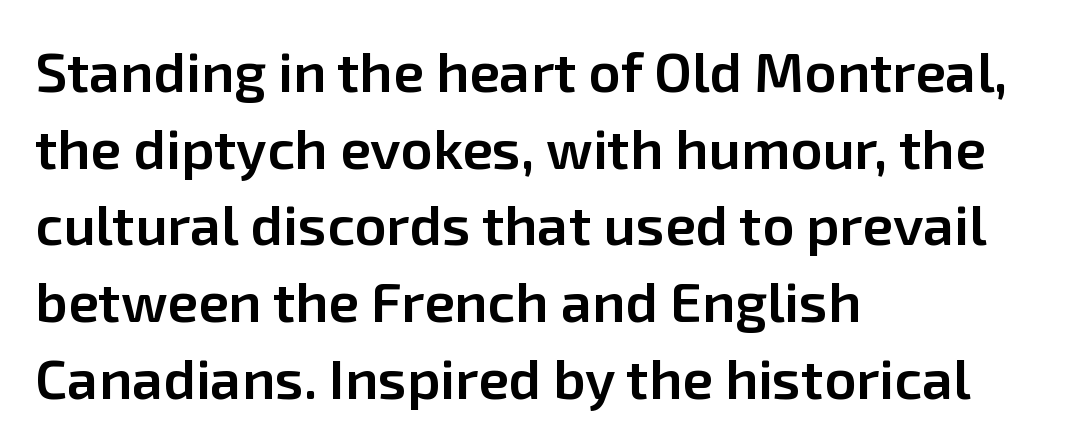
Q: Is the text bold? A: Semi-bold.
Q: Is the text italic (slanted)? A: No, it is upright.
Q: Is the typeface a serif or a sans-serif typeface? A: Sans-serif.
Q: Is the text underlined? A: No.
Q: How is the paragraph aligned? A: Left-aligned.
Q: Is the spacing between letters normal or unusually wide? A: Normal.
Q: Is the spacing between lines tight, normal or loose? A: Normal.
Q: Width (condensed, normal, or wide)? A: Normal.
Q: Stroke contrast? A: Low.
Q: x-height? A: Medium.
Q: Monospaced? A: No.
